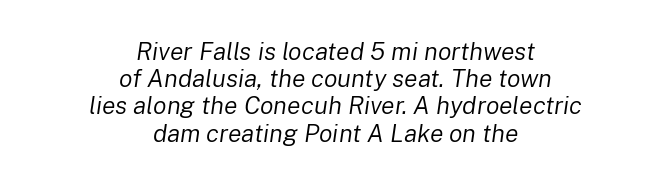
The image shows 25 px text type, italic (leaning right); set centered, tight line spacing (1.09x), normal letter spacing, not underlined.
